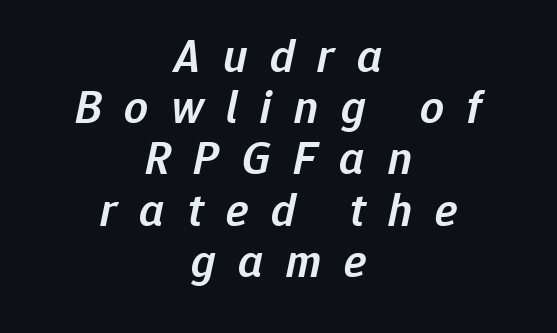
{"italic": "yes", "lean": "right", "slant_degrees": 12, "bold": "semi", "weight": "semibold", "width": "normal", "stroke_contrast": "low", "x_height": "medium", "monospaced": "no", "underline": "no", "align": "center", "line_spacing": "tight", "line_spacing_ratio": 1.09, "letter_spacing": "wide", "letter_spacing_em": 0.48, "glyph_px": 47}
